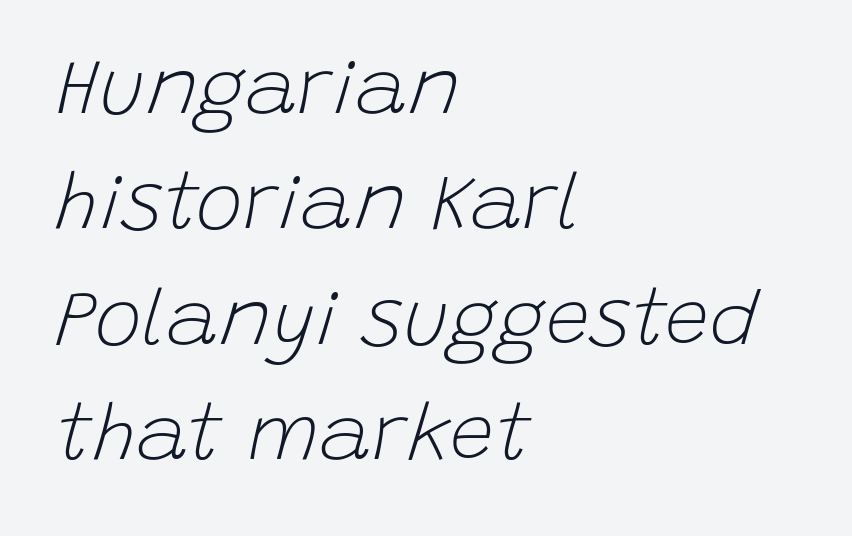
Decoration check: the copy has no underline. Ink coverage per letter is moderate at most. Honestly, the letter spacing is just normal — you wouldn't notice it. A typesetter would mark this as italic. Notice how the passage keeps a crisp vertical edge on the left only.
